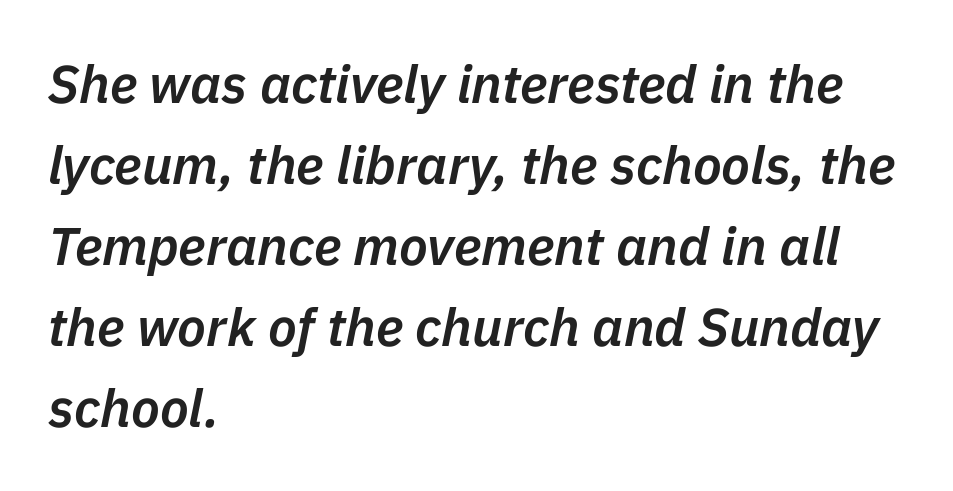
Q: Is the text bold? A: Semi-bold.
Q: Is the text italic (slanted)? A: Yes, it leans right by about 11 degrees.
Q: Is the text underlined? A: No.
Q: How is the paragraph aligned? A: Left-aligned.
Q: Is the spacing between letters normal or unusually wide? A: Normal.
Q: Is the spacing between lines tight, normal or loose? A: Normal.
Q: Width (condensed, normal, or wide)? A: Normal.
Q: Stroke contrast? A: Low.
Q: x-height? A: Medium.
Q: Monospaced? A: No.
